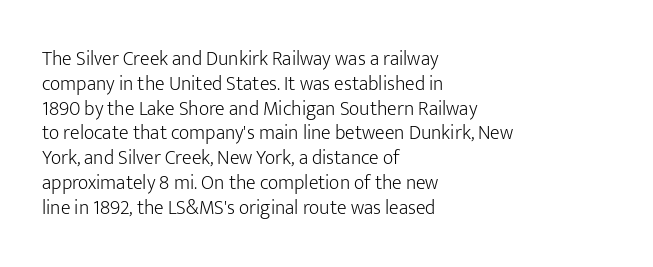
{"italic": "no", "bold": "no", "underline": "no", "align": "left", "line_spacing_ratio": 1.24, "letter_spacing": "normal", "letter_spacing_em": 0.0, "glyph_px": 20}
